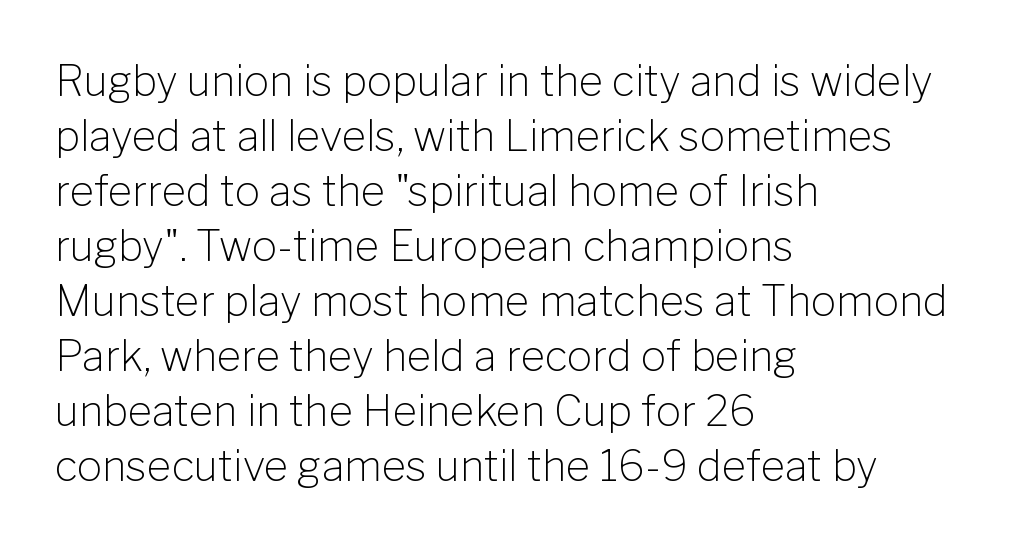
The image shows 42 px light sans-serif type, upright; set left-aligned, normal line spacing (1.31x), normal letter spacing, not underlined; low stroke contrast and a medium x-height.
